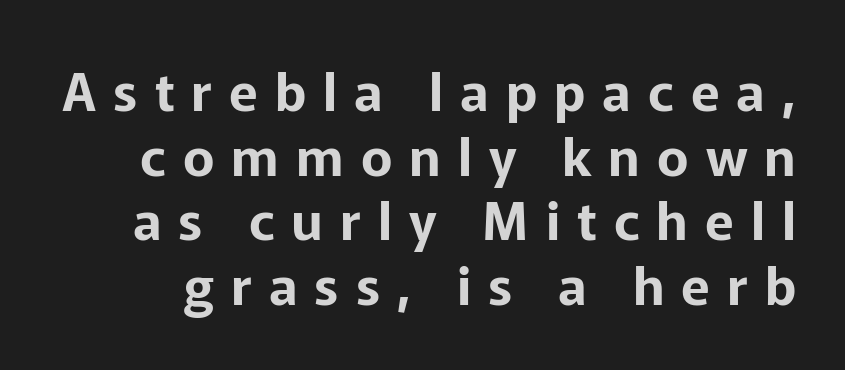
Look at the bottom of the vertical strokes: they stop flat, with no serifs. Character widths vary here, with narrow letters taking less room than wide ones. Has an underline been added? It has not. The letters stand straight up with perfectly vertical stems. In terms of letterspacing, this is a distinctly airy, spread setting.
